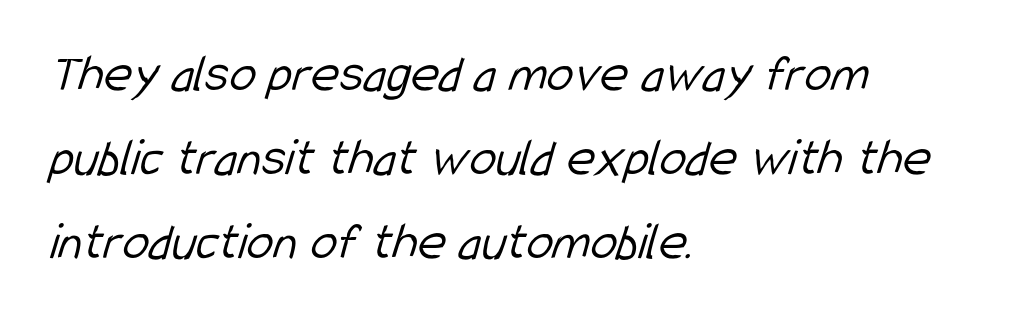
The zone under the glyphs is completely vacant. Examine the stroke ends and you'll find no serifs. The paragraph has a hard left edge and a soft right edge. You could not count columns in this text — the font is proportionally spaced.
